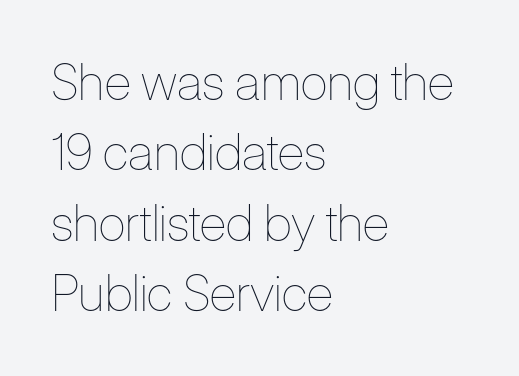
A student would call this left alignment; a typographer would say flush left, rag right. This is the regular roman posture of the typeface. Summary of weight: not heavy and not bold. Spacing verdict: proportional, widths tailored to each character. Rows of type keep a routine distance in the vertical direction. The area under the type is left untouched.
